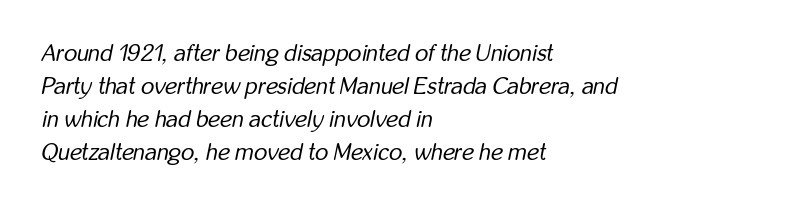
Q: Is the text bold? A: No.
Q: Is the text italic (slanted)? A: Yes, it leans right by about 12 degrees.
Q: Is the text underlined? A: No.
Q: How is the paragraph aligned? A: Left-aligned.
Q: Is the spacing between letters normal or unusually wide? A: Normal.
Q: Is the spacing between lines tight, normal or loose? A: Normal.
